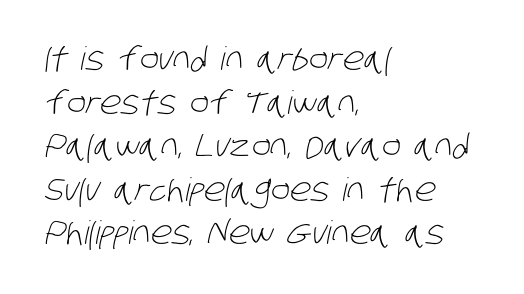
{"serif": "no", "bold": "no", "weight": "light", "width": "condensed", "stroke_contrast": "low", "x_height": "large", "monospaced": "no", "underline": "no", "align": "left", "line_spacing": "normal", "line_spacing_ratio": 1.36, "letter_spacing": "normal", "letter_spacing_em": 0.0, "glyph_px": 32}
